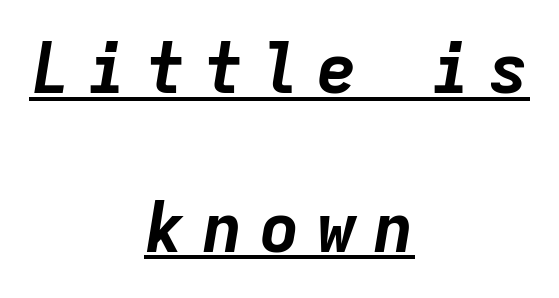
{"italic": "yes", "lean": "right", "slant_degrees": 9, "bold": "yes", "weight": "bold", "width": "normal", "stroke_contrast": "low", "x_height": "medium", "monospaced": "yes", "underline": "yes", "align": "center", "line_spacing": "loose", "line_spacing_ratio": 2.3, "letter_spacing": "wide", "letter_spacing_em": 0.23, "glyph_px": 69}
